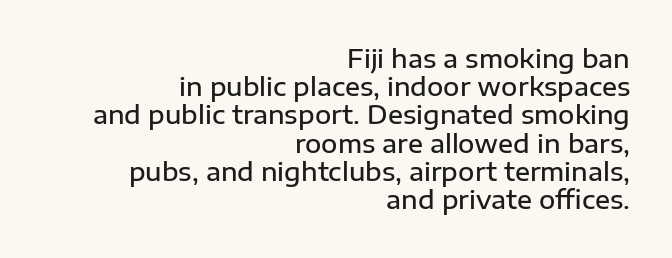
Q: Is the text bold? A: Semi-bold.
Q: Is the text italic (slanted)? A: No, it is upright.
Q: Is the text underlined? A: No.
Q: How is the paragraph aligned? A: Right-aligned.
Q: Is the spacing between letters normal or unusually wide? A: Normal.
Q: Is the spacing between lines tight, normal or loose? A: Tight.
